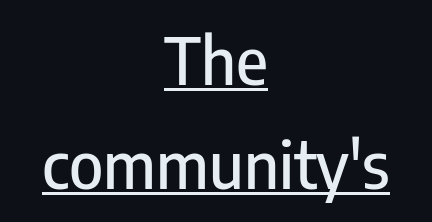
{"serif": "no", "italic": "no", "width": "condensed", "stroke_contrast": "low", "x_height": "medium", "monospaced": "no", "underline": "yes", "align": "center", "line_spacing": "normal", "line_spacing_ratio": 1.6, "letter_spacing": "normal", "letter_spacing_em": 0.0, "glyph_px": 65}
